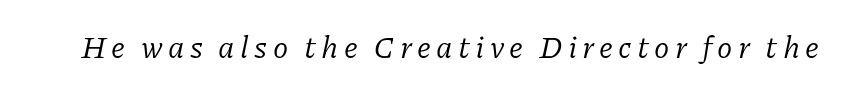
Q: Is the text bold? A: No.
Q: Is the text italic (slanted)? A: Yes, it leans right by about 11 degrees.
Q: Is the typeface a serif or a sans-serif typeface? A: Serif.
Q: Is the text underlined? A: No.
Q: Width (condensed, normal, or wide)? A: Normal.
Q: Stroke contrast? A: Low.
Q: x-height? A: Medium.
Q: Monospaced? A: No.
